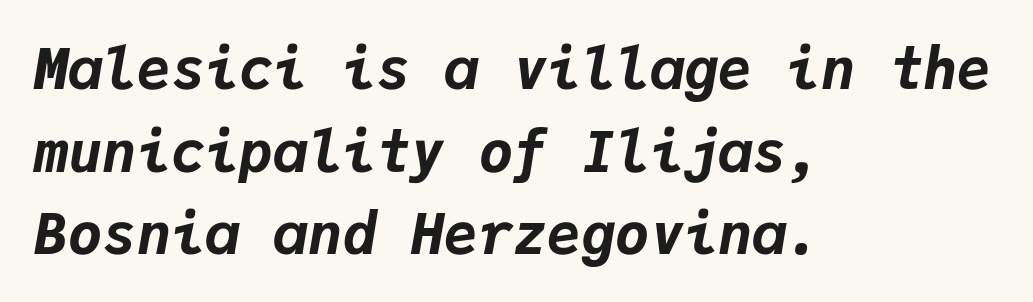
{"italic": "yes", "lean": "right", "slant_degrees": 9, "bold": "yes", "weight": "bold", "width": "normal", "stroke_contrast": "low", "x_height": "medium", "monospaced": "yes", "underline": "no", "align": "left", "line_spacing": "normal", "line_spacing_ratio": 1.45, "letter_spacing": "normal", "letter_spacing_em": 0.0, "glyph_px": 57}
